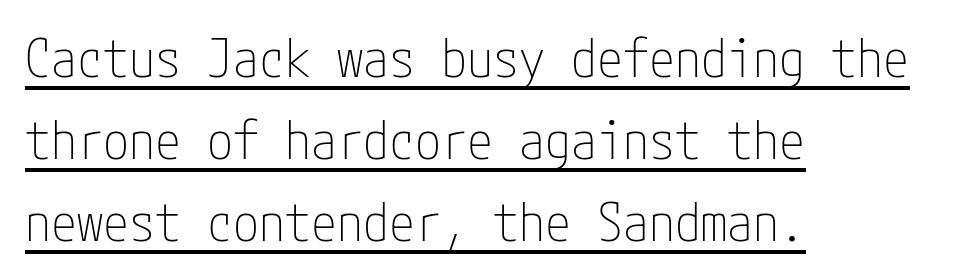
{"serif": "no", "italic": "no", "bold": "no", "weight": "thin", "width": "condensed", "stroke_contrast": "low", "x_height": "medium", "underline": "yes", "align": "left", "line_spacing": "normal", "line_spacing_ratio": 1.58, "letter_spacing": "normal", "letter_spacing_em": 0.0, "glyph_px": 52}
